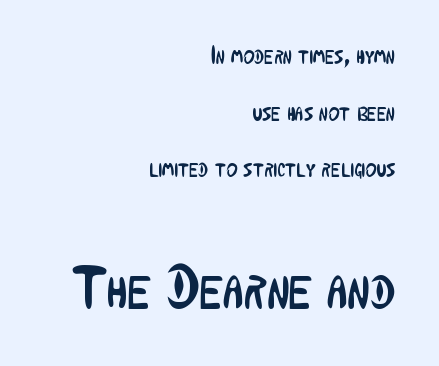
You could fit nearly another row in the gap between these rows. Which margin do the lines hug? The right one — the left edge is uneven. The letters advance in unequal steps, a hallmark of proportional type. The passage shown is not underscored anywhere. No letter is thick-stroked: the sample isn't bold. Type style note: lacks serifs.
